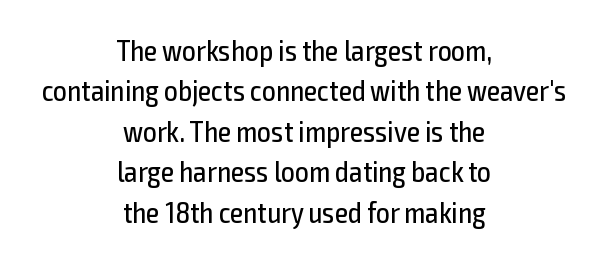
Horizontally, the lines are justified to the midpoint only. This rendering employs a face without finishing strokes, i.e., a sans-serif. Honestly, there is no underline to notice here at all. Bold? No — there's no thickening of the strokes. Rendered with straight, roman letterforms.
